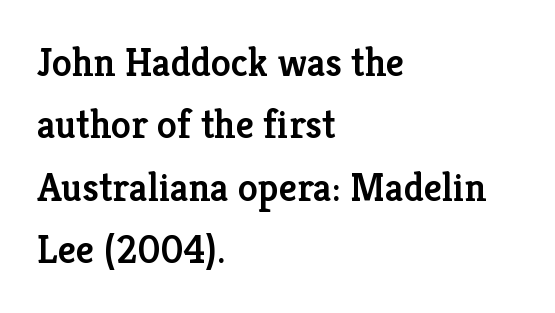
Q: Is the text bold? A: Semi-bold.
Q: Is the text italic (slanted)? A: No, it is upright.
Q: Is the typeface a serif or a sans-serif typeface? A: Serif.
Q: Is the text underlined? A: No.
Q: How is the paragraph aligned? A: Left-aligned.
Q: Is the spacing between letters normal or unusually wide? A: Normal.
Q: Is the spacing between lines tight, normal or loose? A: Normal.
Q: Width (condensed, normal, or wide)? A: Normal.
Q: Stroke contrast? A: Low.
Q: x-height? A: Medium.
Q: Monospaced? A: No.
